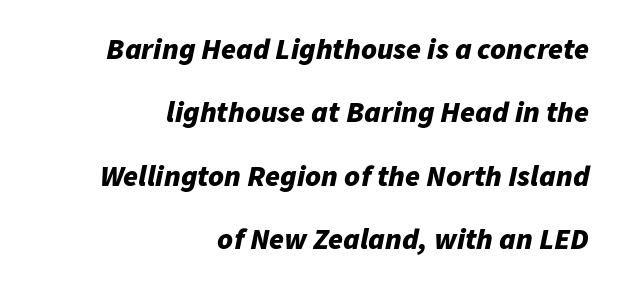
The image shows 30 px bold type, italic (leaning right); set right-aligned, loose line spacing (2.11x), normal letter spacing, not underlined; low stroke contrast and a medium x-height.
